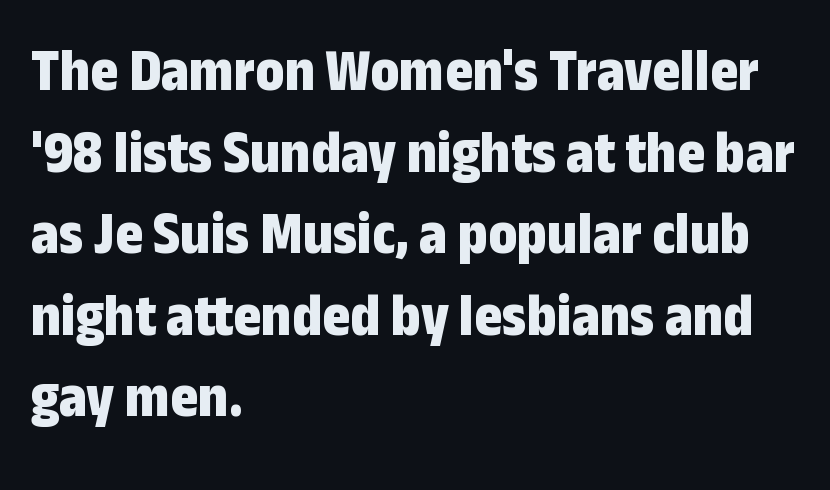
{"serif": "no", "italic": "no", "bold": "yes", "weight": "bold", "width": "condensed", "stroke_contrast": "low", "x_height": "medium", "monospaced": "no", "underline": "no", "align": "left", "line_spacing": "normal", "line_spacing_ratio": 1.36, "letter_spacing": "normal", "letter_spacing_em": 0.0, "glyph_px": 60}
